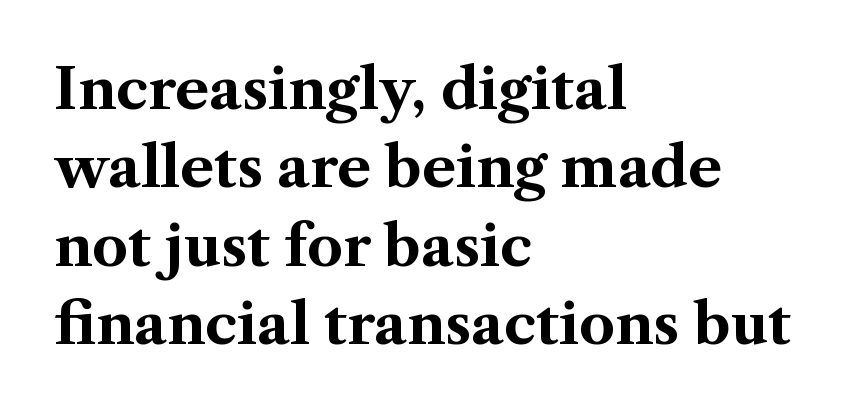
Q: Is the text bold? A: Yes.
Q: Is the text italic (slanted)? A: No, it is upright.
Q: Is the typeface a serif or a sans-serif typeface? A: Serif.
Q: Is the text underlined? A: No.
Q: How is the paragraph aligned? A: Left-aligned.
Q: Is the spacing between letters normal or unusually wide? A: Normal.
Q: Is the spacing between lines tight, normal or loose? A: Normal.
Q: Width (condensed, normal, or wide)? A: Normal.
Q: Stroke contrast? A: Medium.
Q: x-height? A: Medium.
Q: Monospaced? A: No.
